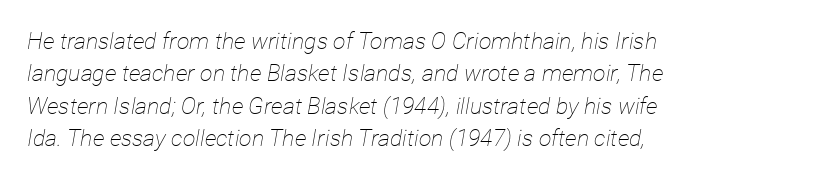
The image shows 23 px text type, italic (leaning right); set left-aligned, normal line spacing (1.41x), normal letter spacing, not underlined.
